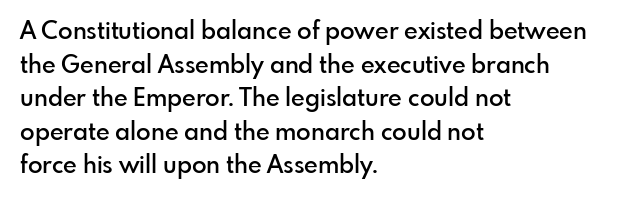
{"italic": "no", "bold": "semi", "underline": "no", "align": "left", "line_spacing": "normal", "line_spacing_ratio": 1.4, "letter_spacing": "normal", "letter_spacing_em": 0.0, "glyph_px": 24}
